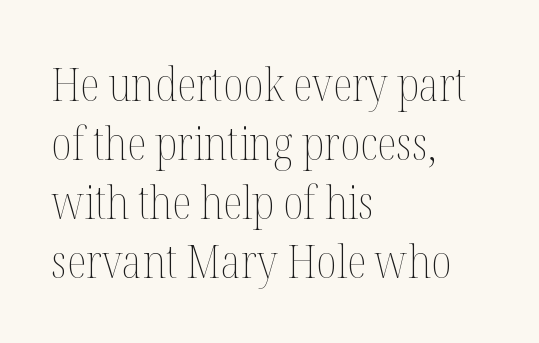
These lines were composed using upright roman letters. Evenly set lines give the paragraph a standard silhouette. Ink coverage per letter is moderate at most. Spacing between characters is what you'd get straight out of the box. The text block is weighted toward the left margin, trailing off unevenly rightward. These lines are rendered in a variable-pitch font.
